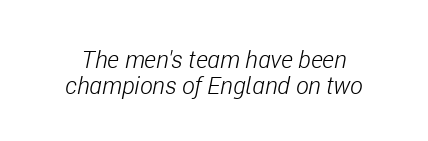
Q: Is the text bold? A: No.
Q: Is the text italic (slanted)? A: Yes, it leans right by about 11 degrees.
Q: Is the text underlined? A: No.
Q: Is the spacing between letters normal or unusually wide? A: Normal.
Q: Is the spacing between lines tight, normal or loose? A: Tight.
